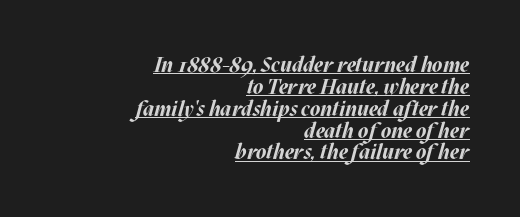
{"italic": "yes", "lean": "right", "slant_degrees": 17, "bold": "yes", "underline": "yes", "align": "right", "line_spacing": "tight", "line_spacing_ratio": 1.04, "letter_spacing": "normal", "letter_spacing_em": 0.0, "glyph_px": 21}
